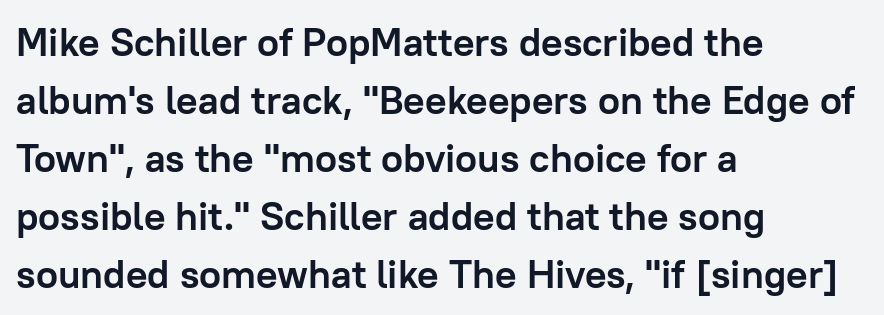
Q: Is the text bold? A: Yes.
Q: Is the text italic (slanted)? A: No, it is upright.
Q: Is the typeface a serif or a sans-serif typeface? A: Sans-serif.
Q: Is the text underlined? A: No.
Q: How is the paragraph aligned? A: Left-aligned.
Q: Is the spacing between letters normal or unusually wide? A: Normal.
Q: Is the spacing between lines tight, normal or loose? A: Normal.
Q: Width (condensed, normal, or wide)? A: Normal.
Q: Stroke contrast? A: Low.
Q: x-height? A: Medium.
Q: Monospaced? A: No.
